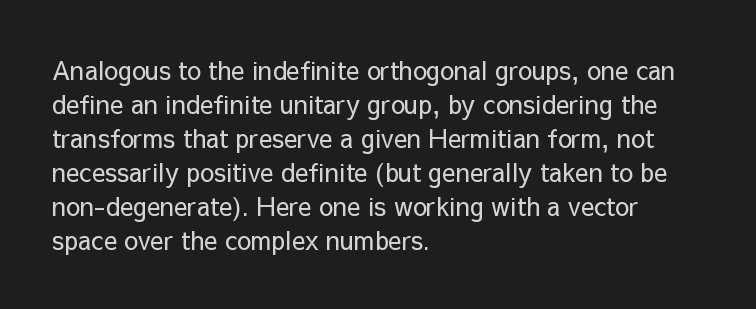
A normal amount of white space separates one row of letters from the next. Honestly, the letter spacing is just normal — you wouldn't notice it. The font's upright variant was chosen for this text. Is this a heavy cut? Hardly; it is regular or lighter. Caption: multi-line text, flush left, ragged right.
